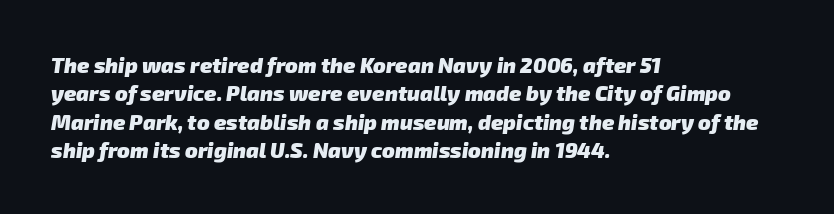
Q: Is the text bold? A: Yes.
Q: Is the text underlined? A: No.
Q: How is the paragraph aligned? A: Left-aligned.
Q: Is the spacing between letters normal or unusually wide? A: Normal.
Q: Is the spacing between lines tight, normal or loose? A: Normal.
